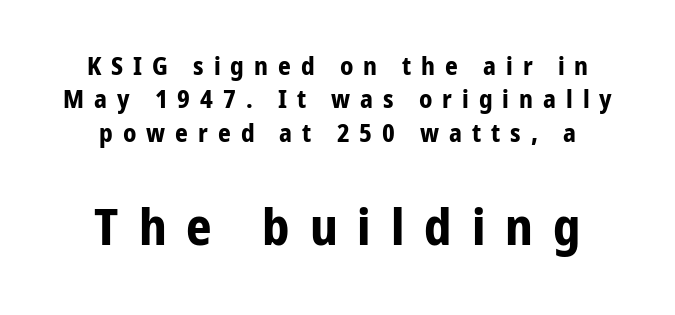
Horizontal bands of white between lines are of average thickness. Looks like regular typesetting: each glyph gets only the width it needs. Students, note that the glyphs here are deliberately spaced far apart. Does the copy run flush right? No — it is centered line by line. The type sits square on the baseline with zero lean.
